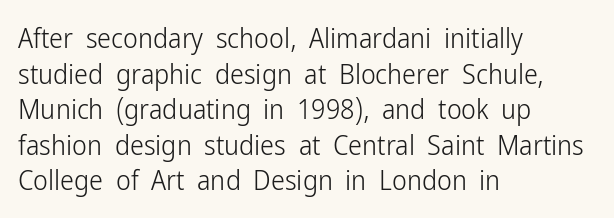
{"serif": "no", "italic": "no", "bold": "no", "weight": "light", "width": "condensed", "stroke_contrast": "low", "x_height": "medium", "monospaced": "no", "underline": "no", "align": "left", "line_spacing": "normal", "line_spacing_ratio": 1.27, "letter_spacing": "normal", "letter_spacing_em": 0.0, "glyph_px": 28}
